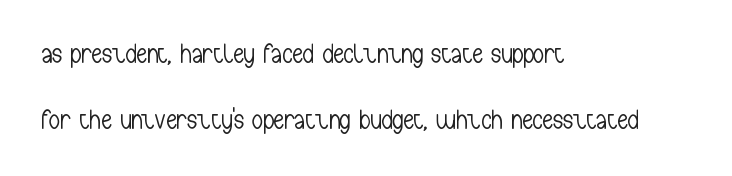
{"italic": "no", "bold": "no", "underline": "no", "align": "left", "line_spacing": "loose", "line_spacing_ratio": 2.44, "letter_spacing": "normal", "letter_spacing_em": 0.0, "glyph_px": 27}
